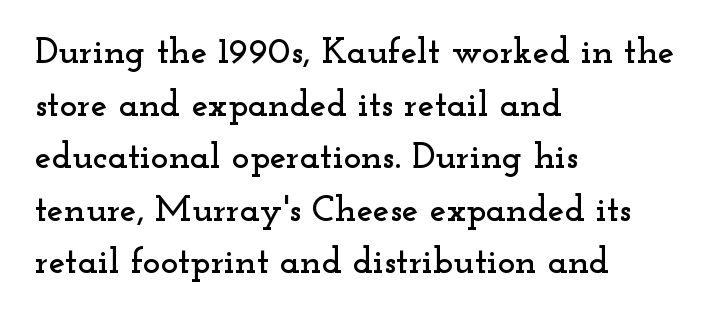
{"serif": "yes", "italic": "no", "width": "wide", "stroke_contrast": "low", "x_height": "small", "monospaced": "no", "underline": "no", "align": "left", "line_spacing": "normal", "line_spacing_ratio": 1.42, "letter_spacing": "normal", "letter_spacing_em": 0.0, "glyph_px": 37}
